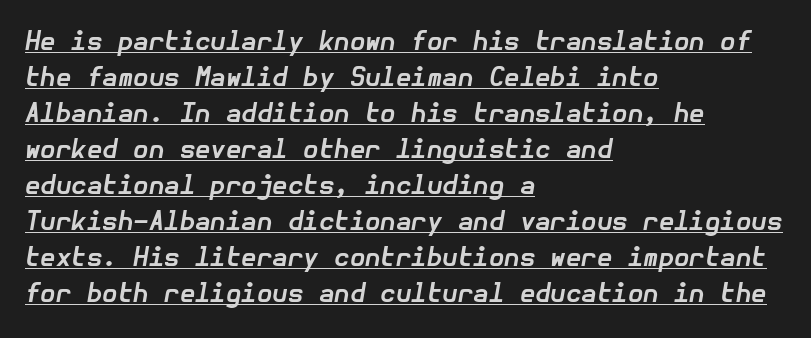
The image shows 25 px bold type, italic (leaning right); set left-aligned, normal line spacing (1.44x), normal letter spacing, underlined.
